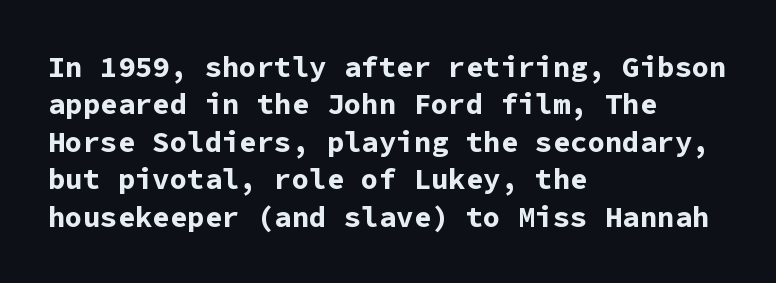
Q: Is the text bold? A: Yes.
Q: Is the text italic (slanted)? A: No, it is upright.
Q: Is the typeface a serif or a sans-serif typeface? A: Sans-serif.
Q: Is the text underlined? A: No.
Q: How is the paragraph aligned? A: Left-aligned.
Q: Is the spacing between letters normal or unusually wide? A: Normal.
Q: Is the spacing between lines tight, normal or loose? A: Normal.
Q: Width (condensed, normal, or wide)? A: Normal.
Q: Stroke contrast? A: Low.
Q: x-height? A: Medium.
Q: Monospaced? A: Yes.
